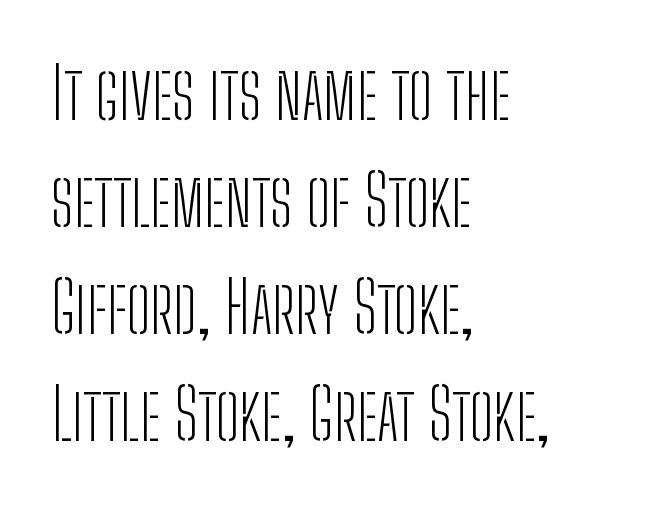
Serifs: no, the terminals of the letterforms are clean. A clean baseline with only descenders dipping below it. Looks like regular typesetting: each glyph gets only the width it needs. How are the letters spaced? Ordinarily, with no added tracking. Heft: none added — not bold.
